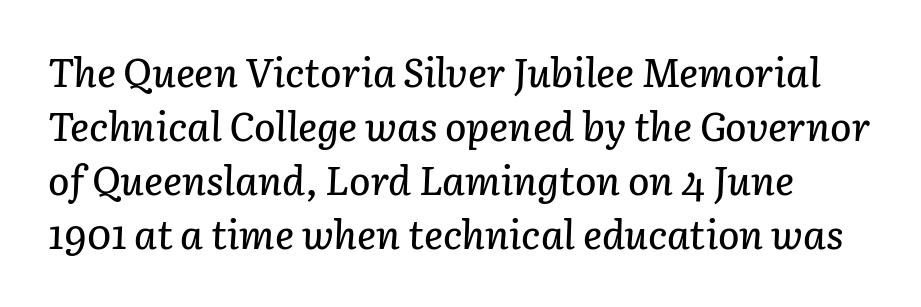
The image shows 40 px text type, italic (leaning right); set normal line spacing (1.35x), normal letter spacing, not underlined; low stroke contrast and a medium x-height.
